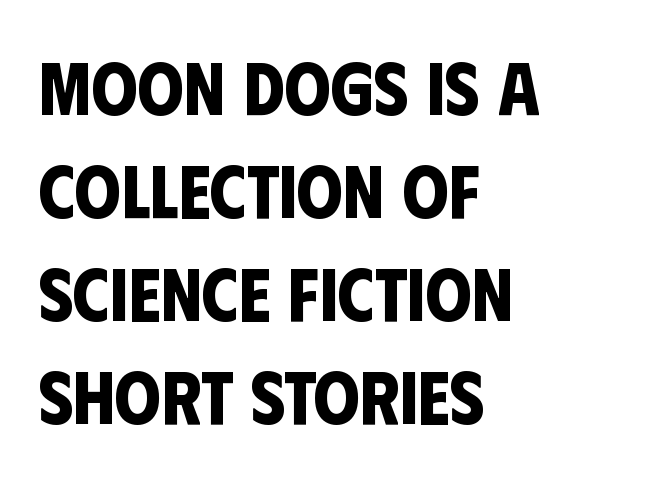
Q: Is the text bold? A: Yes.
Q: Is the typeface a serif or a sans-serif typeface? A: Sans-serif.
Q: Is the text underlined? A: No.
Q: How is the paragraph aligned? A: Left-aligned.
Q: Is the spacing between letters normal or unusually wide? A: Normal.
Q: Is the spacing between lines tight, normal or loose? A: Normal.
Q: Width (condensed, normal, or wide)? A: Condensed.
Q: Stroke contrast? A: Low.
Q: x-height? A: Large.
Q: Monospaced? A: No.
